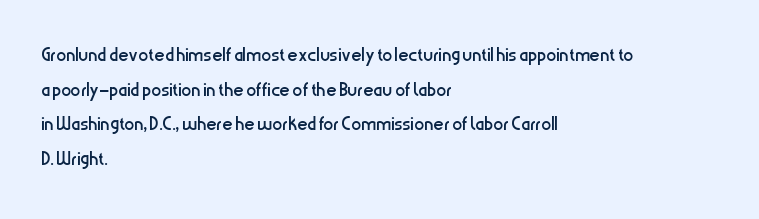
The letters stand straight up with perfectly vertical stems. The typesetter chose a ragged-right arrangement here. What's the leading like? Ordinary, nothing unusual. Nothing unusual about the tracking: characters are spaced as the font intends. Is the stroke heavy? The answer is a plain regular-or-lighter.
